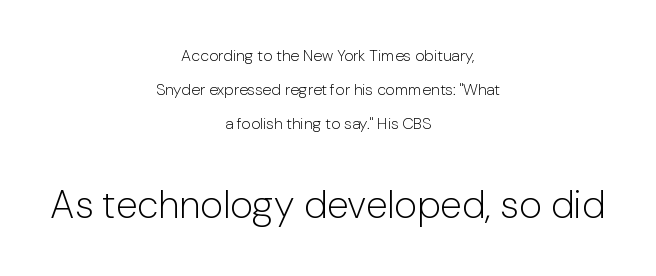
You can tell it's not italic because the verticals are truly vertical. Whoever set this made the second block the dominant, larger element. Alignment: centered. These lines stand farther apart than default settings would place them. Compared with a typical body face, this is equally light or lighter still.
